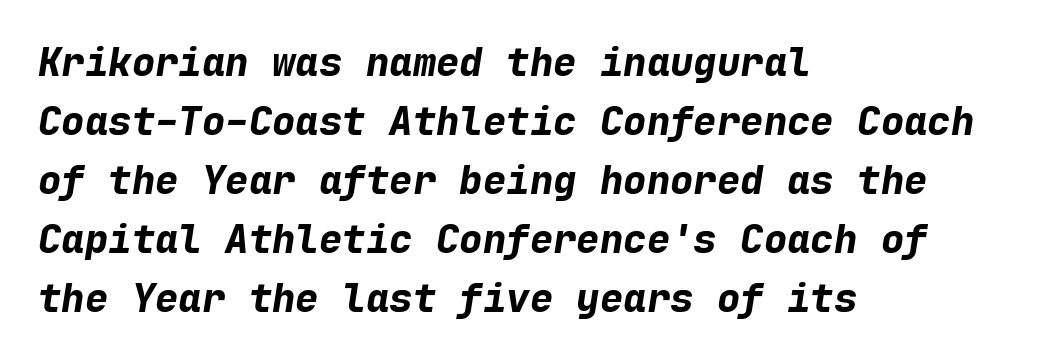
The image shows 39 px bold type, italic (leaning right), monospaced; set left-aligned, normal line spacing (1.51x), normal letter spacing, not underlined; low stroke contrast and a medium x-height.
